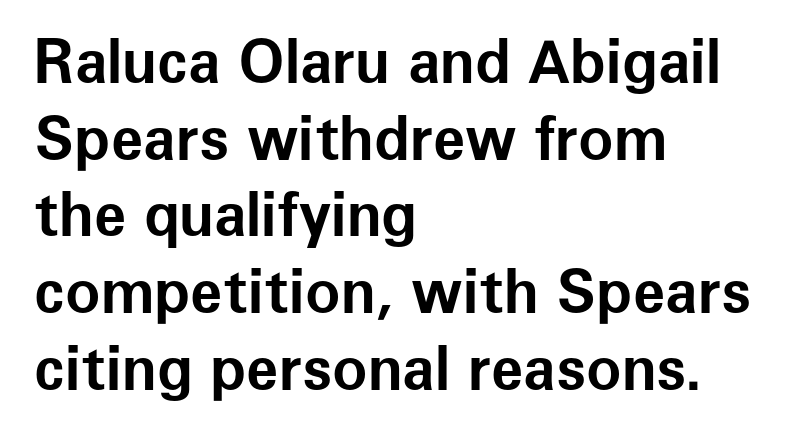
No italicization has been applied; the sample stays upright. Students, observe: this is what conventionally led text looks like. Horizontally, the lines are justified to the leading edge only. You can tell from the bare stems that sans-serif type was used. Think of a printed novel: that variable character pitch is what you see here. The zone under the glyphs is completely vacant.
